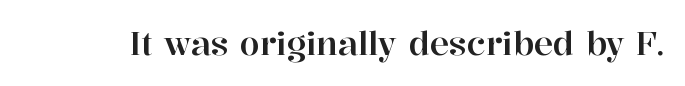
The image shows 32 px serif type, upright; set normal letter spacing, not underlined; high stroke contrast and a medium x-height.
